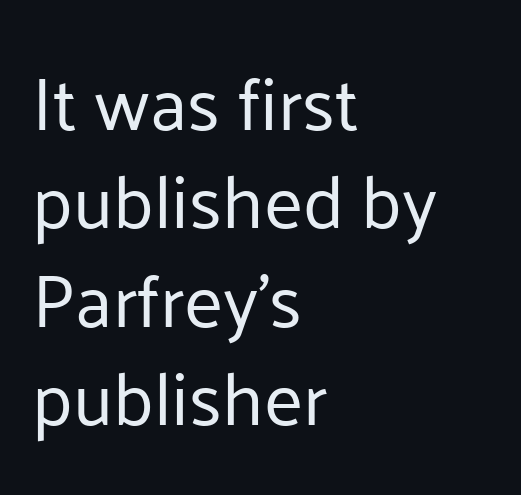
Check the space under the baseline: it is left empty. Horizontal alignment here is leftward, the default for most running prose. Tracking here is standard; glyphs follow each other at the usual distance. Is this a fixed-width face? No — the glyphs have proportional, varying widths. On a weight scale, this lands at 450 or below.
